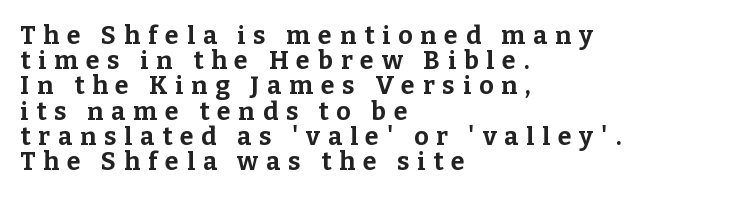
{"italic": "no", "bold": "yes", "underline": "no", "align": "left", "line_spacing": "tight", "line_spacing_ratio": 1.01, "letter_spacing": "wide", "letter_spacing_em": 0.32, "glyph_px": 25}
